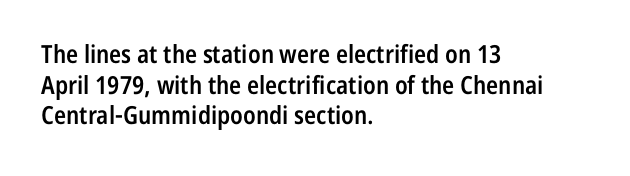
The text block is weighted toward the left margin, trailing off unevenly rightward. What weight is shown? A semibold, between regular and bold. Look at the tracking — it's just the regular setting, nothing added. Quick note: not italic, upright. A bare baseline throughout the passage.
